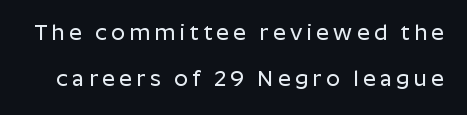
{"italic": "no", "underline": "no", "line_spacing": "loose", "line_spacing_ratio": 2.08, "letter_spacing": "wide", "letter_spacing_em": 0.2, "glyph_px": 22}
